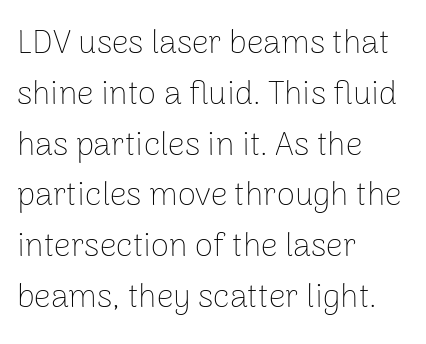
The glyphs in this specimen are sans serif. The strokes are not fattened; the text isn't bold. The lettering holds an erect, upright posture throughout. A clean baseline with only descenders dipping below it. Each letter keeps its own natural width here, so spacing adapts to shape.
